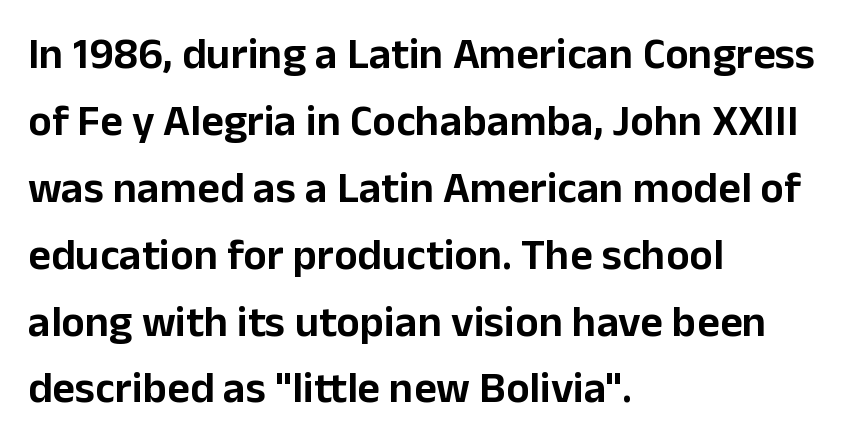
The image shows 44 px sans-serif type, upright; set left-aligned, normal line spacing (1.52x), normal letter spacing, not underlined; low stroke contrast and a medium x-height.
